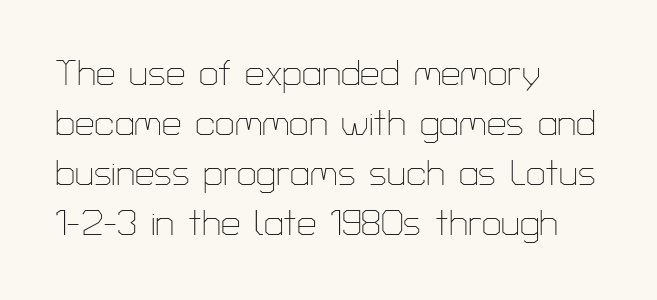
Q: Is the text bold? A: No.
Q: Is the text italic (slanted)? A: No, it is upright.
Q: Is the typeface a serif or a sans-serif typeface? A: Sans-serif.
Q: Is the text underlined? A: No.
Q: How is the paragraph aligned? A: Left-aligned.
Q: Is the spacing between letters normal or unusually wide? A: Normal.
Q: Is the spacing between lines tight, normal or loose? A: Normal.
Q: Width (condensed, normal, or wide)? A: Normal.
Q: Stroke contrast? A: Low.
Q: x-height? A: Medium.
Q: Monospaced? A: No.
